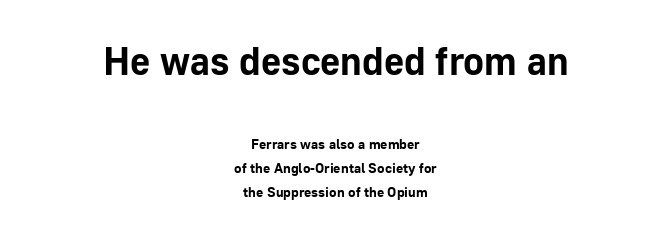
The image shows 39 px bold sans-serif type, upright; set centered, line spacing 1.73x, normal letter spacing, not underlined; the first (top) block is 2.79x larger; low stroke contrast and a medium x-height.
